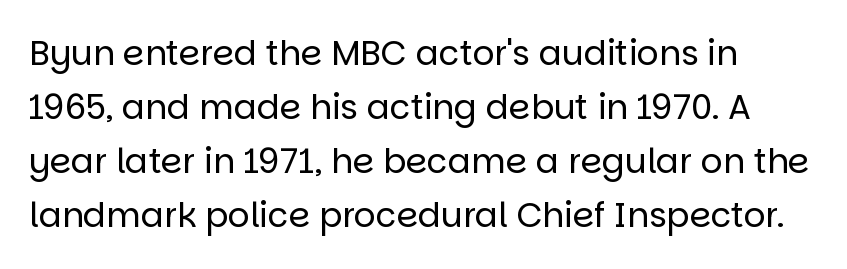
{"serif": "no", "italic": "no", "bold": "no", "weight": "regular", "width": "normal", "stroke_contrast": "low", "x_height": "large", "monospaced": "no", "underline": "no", "align": "left", "line_spacing": "normal", "line_spacing_ratio": 1.59, "letter_spacing": "normal", "letter_spacing_em": 0.0, "glyph_px": 34}
